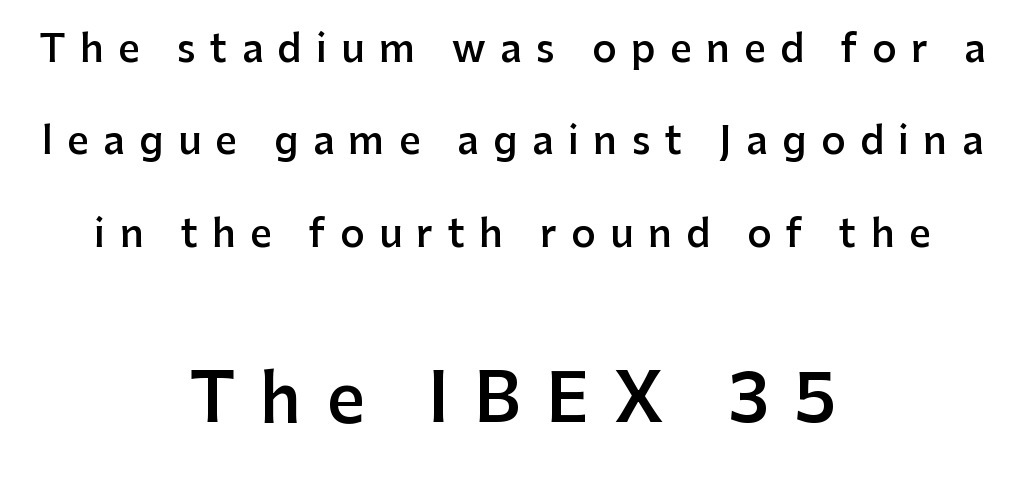
The image shows 66 px semibold sans-serif type, upright; set centered, loose line spacing (2.43x), unusually wide letter spacing (+0.38 em), not underlined; the second (bottom) block is 1.74x larger; low stroke contrast and a medium x-height.
